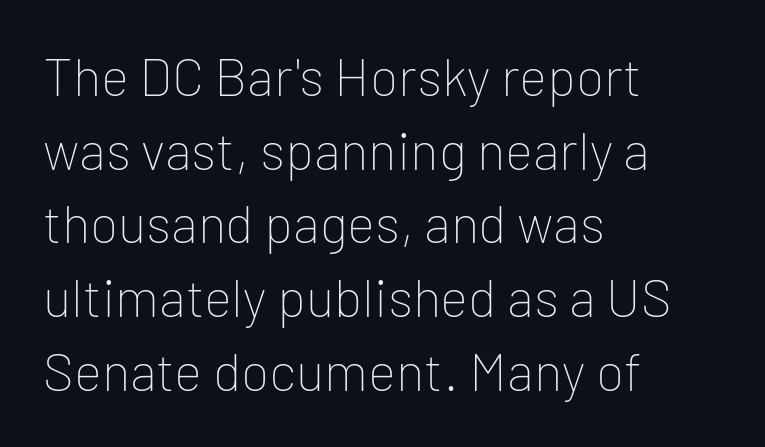
The image shows 53 px thin sans-serif type, upright; set left-aligned, normal line spacing (1.39x), normal letter spacing, not underlined; low stroke contrast and a medium x-height.
